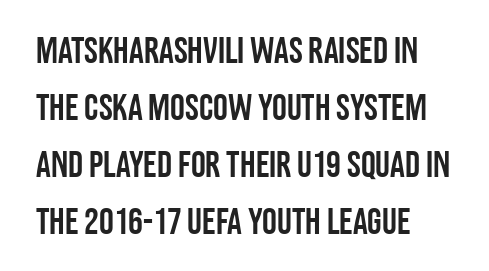
{"serif": "no", "italic": "no", "width": "condensed", "stroke_contrast": "low", "x_height": "large", "monospaced": "no", "underline": "no", "align": "left", "line_spacing": "normal", "line_spacing_ratio": 1.54, "letter_spacing": "normal", "letter_spacing_em": 0.0, "glyph_px": 37}
